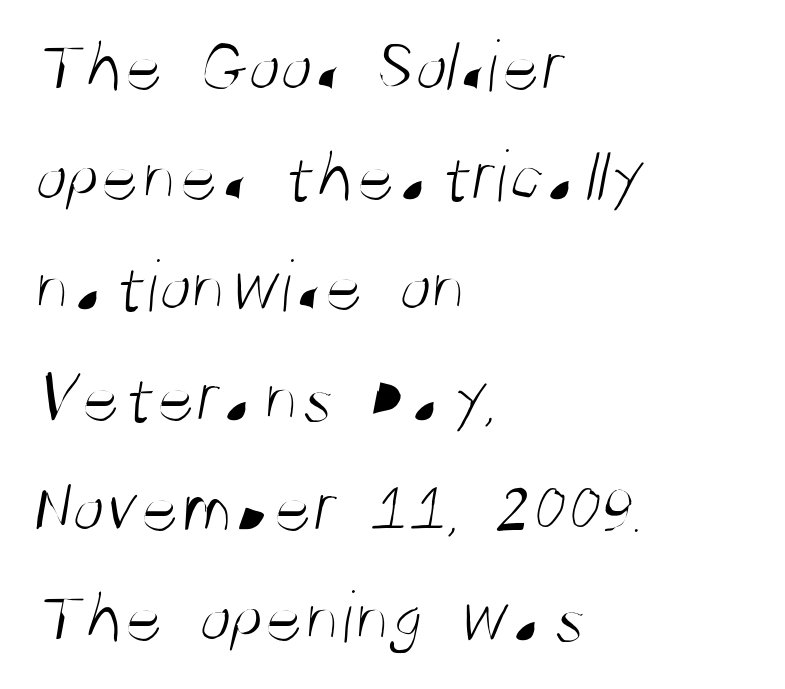
Do the characters align in a grid? No, the font is proportional. Regular leading. A clean baseline with only descenders dipping below it. Think standard paragraph weight, or any step lighter than that.
